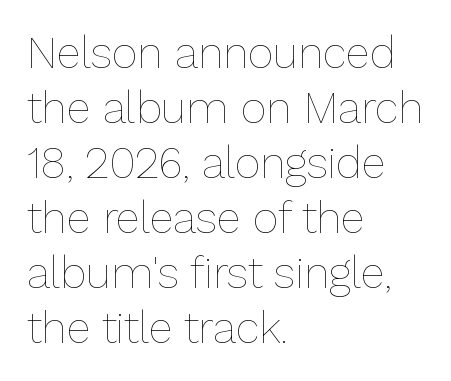
{"italic": "no", "bold": "no", "weight": "thin", "width": "normal", "stroke_contrast": "low", "x_height": "medium", "monospaced": "no", "underline": "no", "align": "left", "line_spacing": "normal", "line_spacing_ratio": 1.25, "letter_spacing": "normal", "letter_spacing_em": 0.0, "glyph_px": 44}
